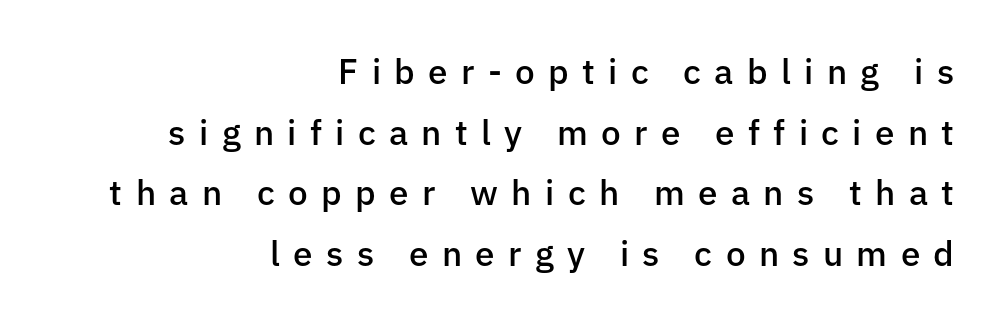
How are the letters spaced? Widely, with obvious added tracking. Unlike italic type, these characters show no tilt at all. The letters advance in unequal steps, a hallmark of proportional type. Are there feet on the stems? There aren't — it's a sans.
